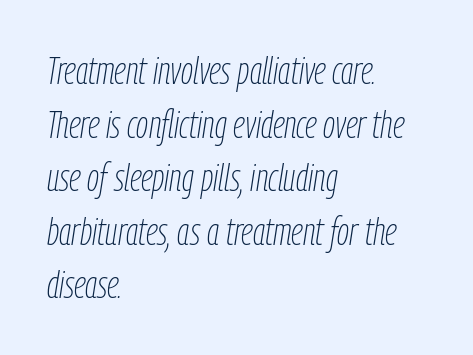
Q: Is the text bold? A: No.
Q: Is the text italic (slanted)? A: Yes, it leans right by about 9 degrees.
Q: Is the text underlined? A: No.
Q: How is the paragraph aligned? A: Left-aligned.
Q: Is the spacing between letters normal or unusually wide? A: Normal.
Q: Is the spacing between lines tight, normal or loose? A: Normal.
Q: Width (condensed, normal, or wide)? A: Condensed.
Q: Stroke contrast? A: Low.
Q: x-height? A: Medium.
Q: Monospaced? A: No.
